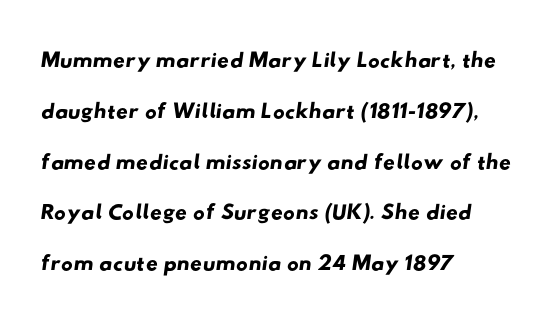
The image shows 33 px wide sans-serif type; set left-aligned, normal line spacing (1.54x), normal letter spacing, not underlined; low stroke contrast and a small x-height.
